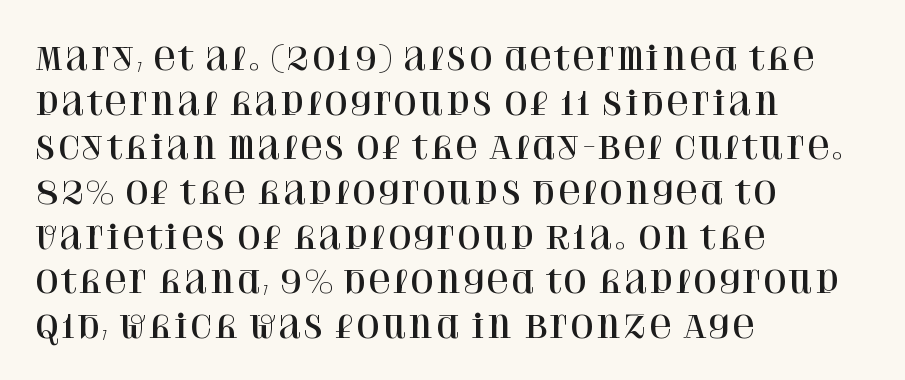
Each letter keeps its own natural width here, so spacing adapts to shape. Compared with typical body copy, the letter spacing here is the same. Only glyphs here, with clear space below each row. The paragraph has a hard left edge and a soft right edge. Do the letters lean? They stand straight. In terms of letterform style, serifs are clearly present.
